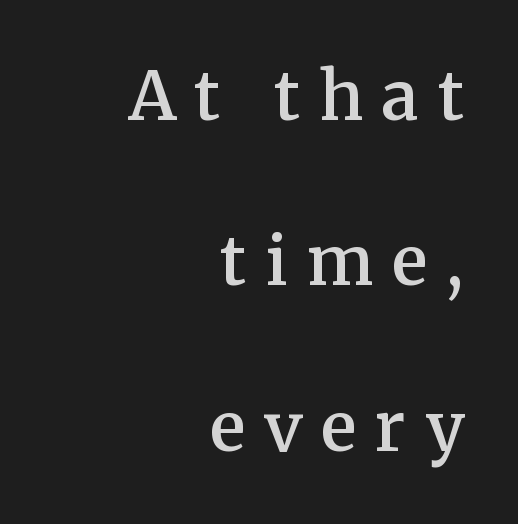
Q: Is the text bold? A: Semi-bold.
Q: Is the text italic (slanted)? A: No, it is upright.
Q: Is the typeface a serif or a sans-serif typeface? A: Serif.
Q: Is the text underlined? A: No.
Q: How is the paragraph aligned? A: Right-aligned.
Q: Is the spacing between letters normal or unusually wide? A: Unusually wide.
Q: Is the spacing between lines tight, normal or loose? A: Loose.
Q: Width (condensed, normal, or wide)? A: Normal.
Q: Stroke contrast? A: Medium.
Q: x-height? A: Medium.
Q: Monospaced? A: No.
